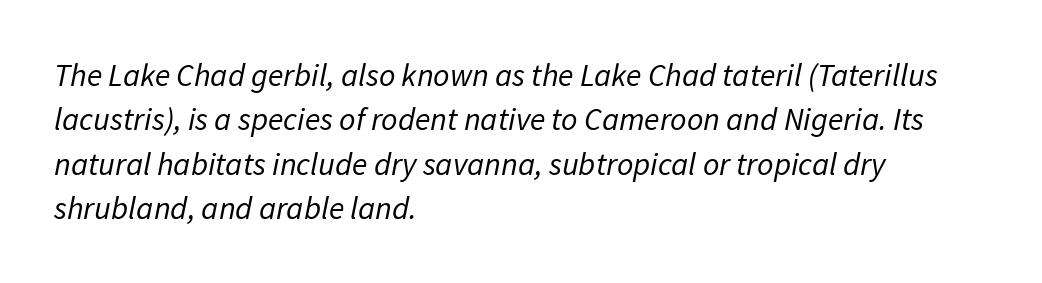
Q: Is the text bold? A: No.
Q: Is the typeface a serif or a sans-serif typeface? A: Sans-serif.
Q: Is the text underlined? A: No.
Q: How is the paragraph aligned? A: Left-aligned.
Q: Is the spacing between letters normal or unusually wide? A: Normal.
Q: Is the spacing between lines tight, normal or loose? A: Normal.
Q: Width (condensed, normal, or wide)? A: Normal.
Q: Stroke contrast? A: Low.
Q: x-height? A: Medium.
Q: Monospaced? A: No.
